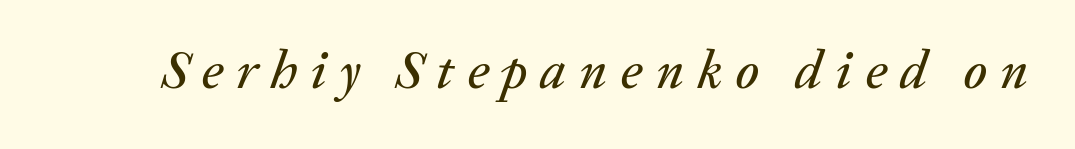
Q: Is the text italic (slanted)? A: Yes, it leans right by about 20 degrees.
Q: Is the text underlined? A: No.
Q: Is the spacing between letters normal or unusually wide? A: Unusually wide.
Q: Width (condensed, normal, or wide)? A: Normal.
Q: Stroke contrast? A: Medium.
Q: x-height? A: Medium.
Q: Monospaced? A: No.
